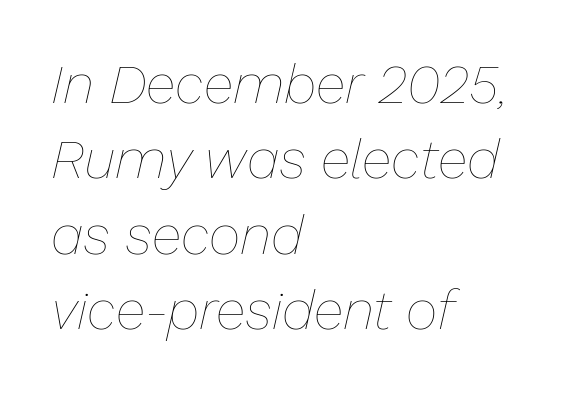
The image shows 55 px thin type, italic (leaning right); set left-aligned, normal line spacing (1.37x), normal letter spacing, not underlined; low stroke contrast and a medium x-height.
